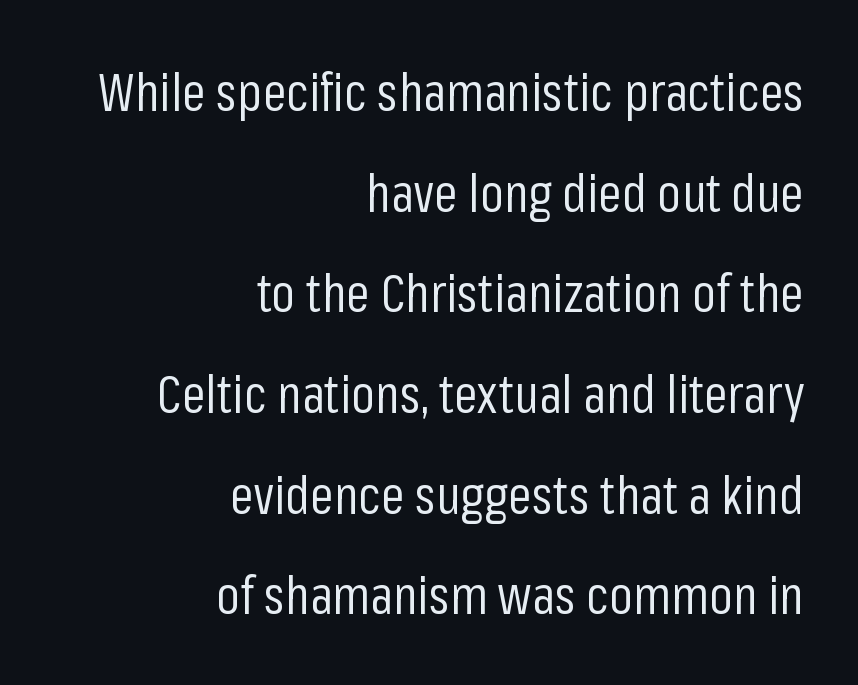
Has an underline been added? It has not. The cut favours lightness, reaching ordinary text weight at its darkest. You could call the tracking neutral — neither tight nor loose. This sample trades compactness for vertical openness between lines.
